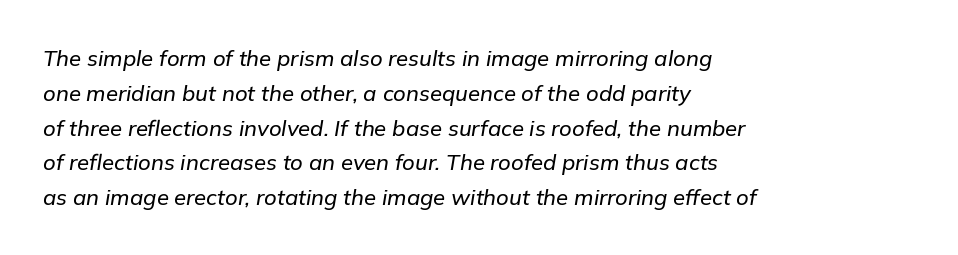
Q: Is the text italic (slanted)? A: Yes, it leans right by about 9 degrees.
Q: Is the text underlined? A: No.
Q: How is the paragraph aligned? A: Left-aligned.
Q: Is the spacing between letters normal or unusually wide? A: Normal.
Q: Is the spacing between lines tight, normal or loose? A: Normal.
